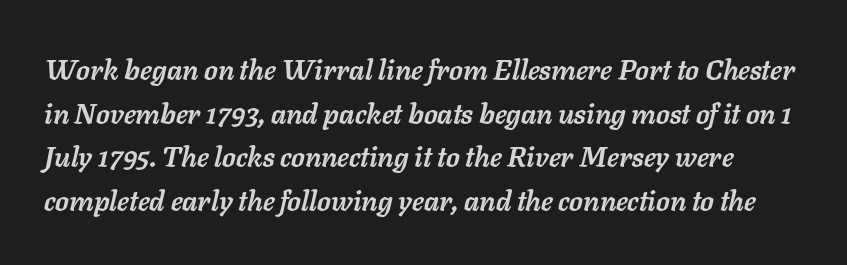
Q: Is the text bold? A: Yes.
Q: Is the text italic (slanted)? A: Yes, it leans right by about 11 degrees.
Q: Is the text underlined? A: No.
Q: Is the spacing between letters normal or unusually wide? A: Normal.
Q: Is the spacing between lines tight, normal or loose? A: Normal.
Q: Width (condensed, normal, or wide)? A: Normal.
Q: Stroke contrast? A: Low.
Q: x-height? A: Medium.
Q: Monospaced? A: No.
